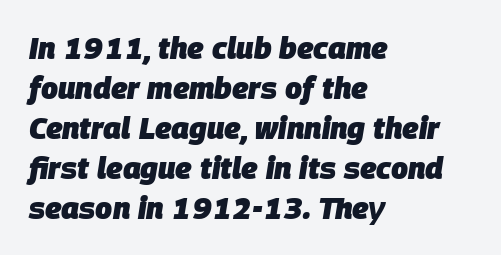
The image shows 30 px heavy type, italic (leaning right); set left-aligned, normal line spacing (1.33x), normal letter spacing, not underlined; low stroke contrast and a large x-height.
